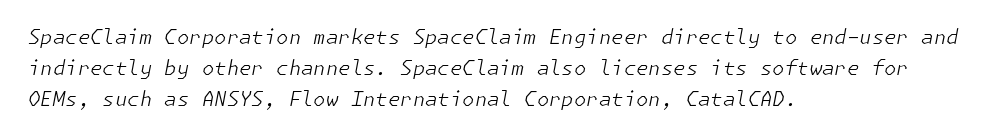
{"italic": "yes", "lean": "right", "slant_degrees": 11, "bold": "no", "underline": "no", "align": "left", "line_spacing": "normal", "line_spacing_ratio": 1.54, "letter_spacing": "normal", "letter_spacing_em": 0.0, "glyph_px": 20}
